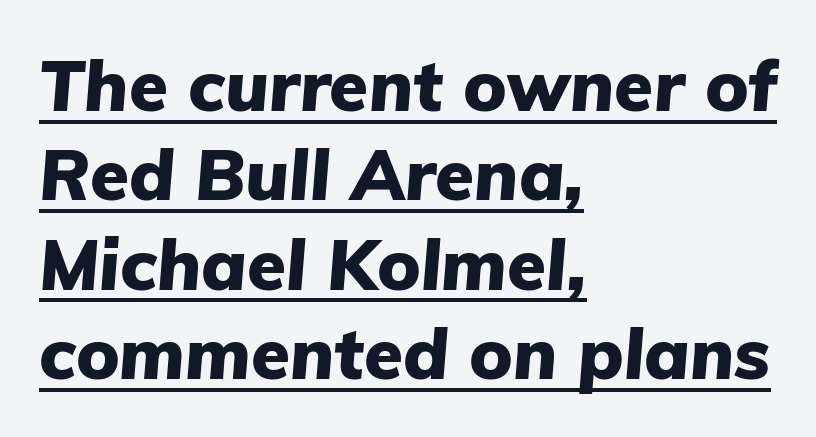
{"italic": "yes", "lean": "right", "slant_degrees": 5, "bold": "yes", "weight": "heavy", "width": "normal", "stroke_contrast": "low", "x_height": "medium", "monospaced": "no", "underline": "yes", "align": "left", "line_spacing": "normal", "line_spacing_ratio": 1.26, "letter_spacing": "normal", "letter_spacing_em": 0.0, "glyph_px": 71}
